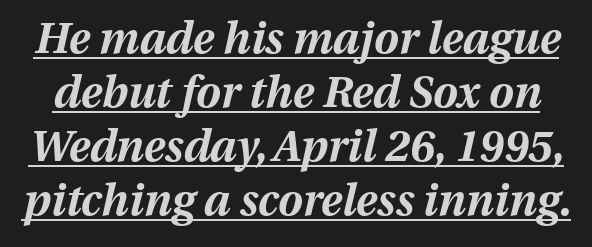
{"italic": "yes", "lean": "right", "slant_degrees": 13, "bold": "yes", "weight": "bold", "width": "normal", "stroke_contrast": "medium", "x_height": "medium", "monospaced": "no", "underline": "yes", "line_spacing_ratio": 1.23, "letter_spacing": "normal", "letter_spacing_em": 0.0, "glyph_px": 44}
